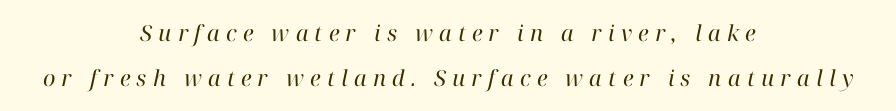
{"italic": "yes", "lean": "right", "slant_degrees": 12, "bold": "no", "underline": "no", "align": "center", "line_spacing": "loose", "line_spacing_ratio": 2.06, "letter_spacing": "wide", "letter_spacing_em": 0.28, "glyph_px": 22}
